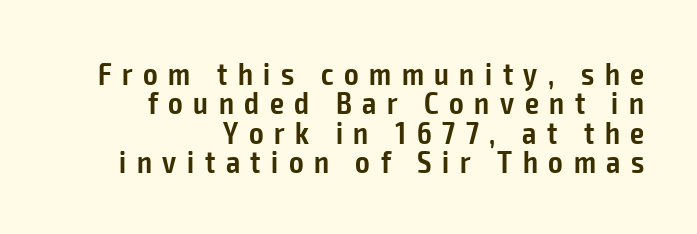
Q: Is the text bold? A: Semi-bold.
Q: Is the text italic (slanted)? A: No, it is upright.
Q: Is the typeface a serif or a sans-serif typeface? A: Sans-serif.
Q: Is the text underlined? A: No.
Q: How is the paragraph aligned? A: Right-aligned.
Q: Is the spacing between letters normal or unusually wide? A: Unusually wide.
Q: Is the spacing between lines tight, normal or loose? A: Tight.
Q: Width (condensed, normal, or wide)? A: Condensed.
Q: Stroke contrast? A: Low.
Q: x-height? A: Medium.
Q: Monospaced? A: No.
